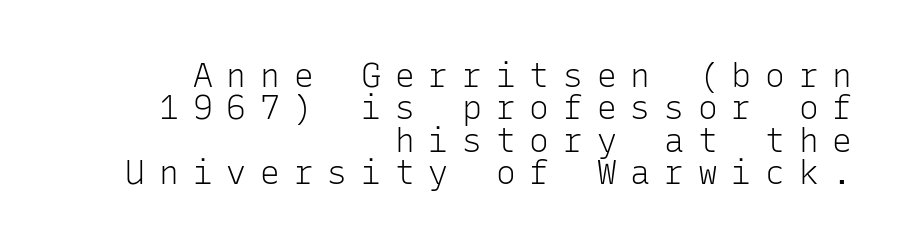
Q: Is the text bold? A: No.
Q: Is the text italic (slanted)? A: No, it is upright.
Q: Is the typeface a serif or a sans-serif typeface? A: Sans-serif.
Q: Is the text underlined? A: No.
Q: How is the paragraph aligned? A: Right-aligned.
Q: Is the spacing between letters normal or unusually wide? A: Unusually wide.
Q: Is the spacing between lines tight, normal or loose? A: Tight.
Q: Width (condensed, normal, or wide)? A: Normal.
Q: Stroke contrast? A: Low.
Q: x-height? A: Medium.
Q: Monospaced? A: Yes.
